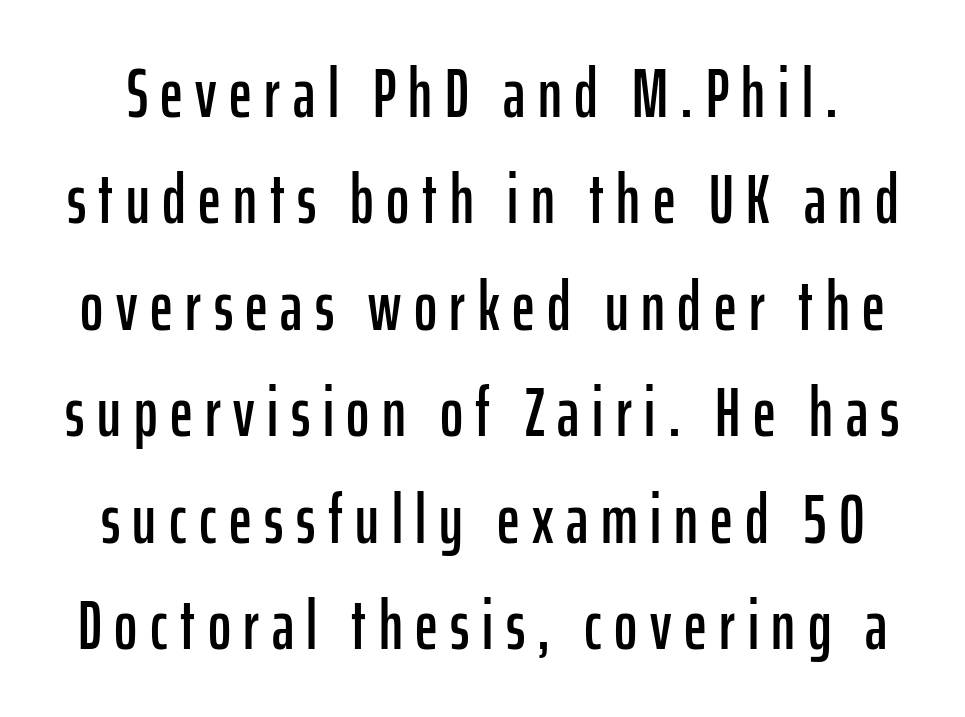
The image shows 70 px condensed sans-serif type, upright; set normal line spacing (1.52x), not underlined; low stroke contrast and a medium x-height.
